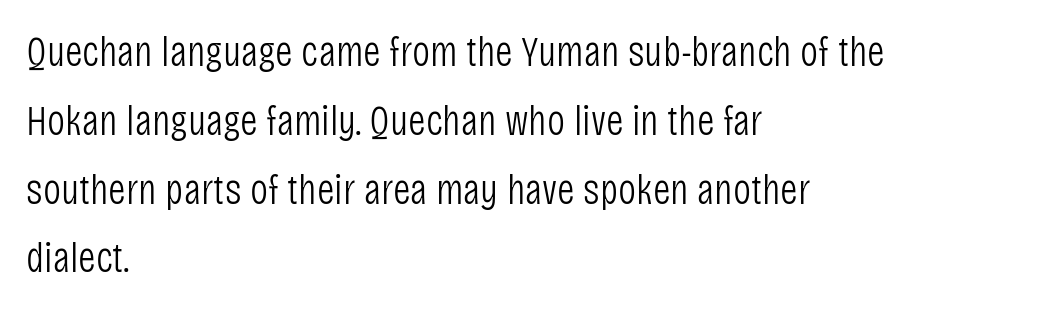
{"serif": "no", "italic": "no", "bold": "no", "weight": "light", "width": "condensed", "stroke_contrast": "low", "x_height": "large", "monospaced": "no", "underline": "no", "align": "left", "line_spacing": "normal", "line_spacing_ratio": 1.6, "letter_spacing": "normal", "letter_spacing_em": 0.0, "glyph_px": 43}
